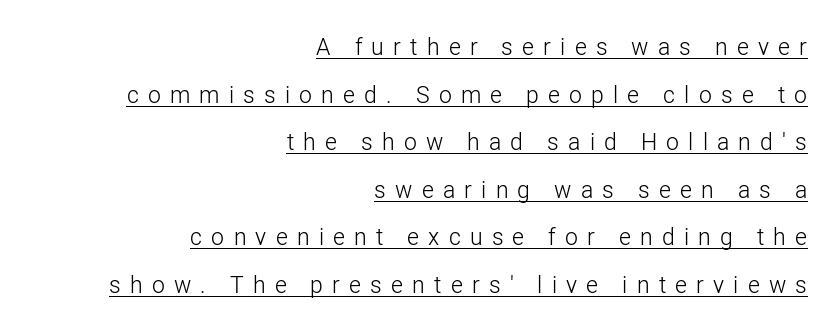
{"italic": "no", "bold": "no", "underline": "yes", "align": "right", "line_spacing": "loose", "line_spacing_ratio": 2.07, "letter_spacing": "wide", "letter_spacing_em": 0.4, "glyph_px": 23}
